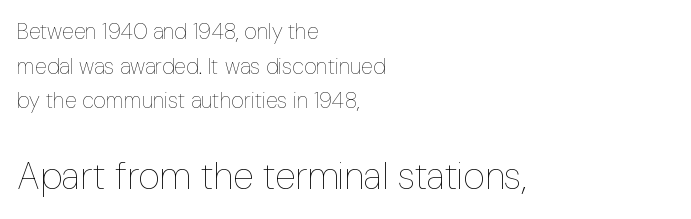
{"italic": "no", "bold": "no", "weight": "thin", "width": "condensed", "stroke_contrast": "low", "x_height": "medium", "monospaced": "no", "underline": "no", "align": "left", "line_spacing": "normal", "line_spacing_ratio": 1.57, "letter_spacing": "normal", "letter_spacing_em": 0.0, "larger_block": "second", "size_ratio": 1.73, "glyph_px": 38}
